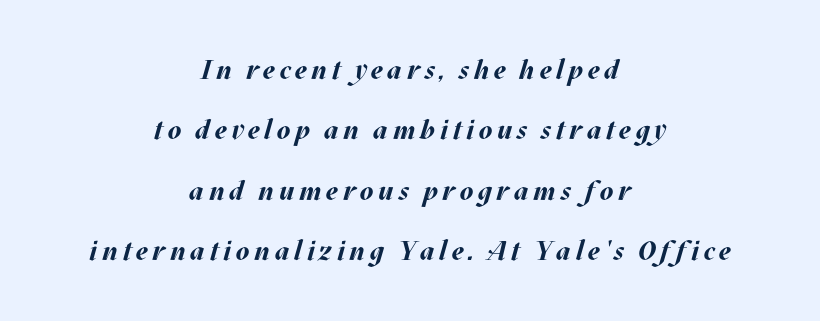
Letters rest on an invisible, unmarked baseline. The font's italic variant was chosen for this text. Typeset on center — no edge is straight. Line spacing here is loose. The rendering uses a bold face; every stroke is thick and dark.
